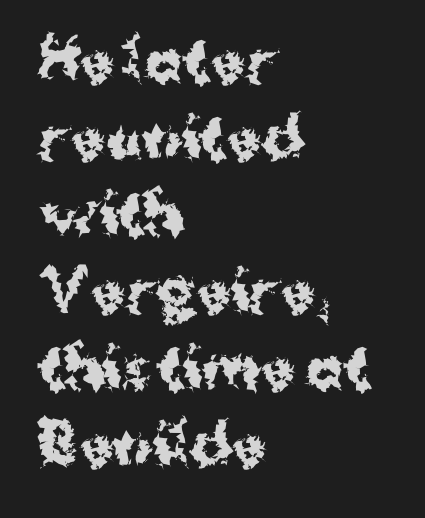
Q: Is the text bold? A: Yes.
Q: Is the text italic (slanted)? A: No, it is upright.
Q: Is the typeface a serif or a sans-serif typeface? A: Sans-serif.
Q: Is the text underlined? A: No.
Q: How is the paragraph aligned? A: Left-aligned.
Q: Is the spacing between letters normal or unusually wide? A: Normal.
Q: Is the spacing between lines tight, normal or loose? A: Normal.
Q: Width (condensed, normal, or wide)? A: Normal.
Q: Stroke contrast? A: Medium.
Q: x-height? A: Medium.
Q: Monospaced? A: No.
